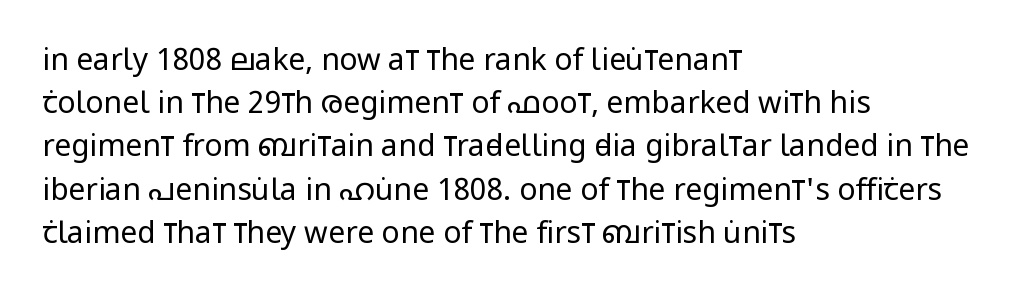
Q: Is the text bold? A: No.
Q: Is the text italic (slanted)? A: No, it is upright.
Q: Is the typeface a serif or a sans-serif typeface? A: Sans-serif.
Q: Is the text underlined? A: No.
Q: How is the paragraph aligned? A: Left-aligned.
Q: Is the spacing between letters normal or unusually wide? A: Normal.
Q: Is the spacing between lines tight, normal or loose? A: Normal.
Q: Width (condensed, normal, or wide)? A: Condensed.
Q: Stroke contrast? A: Low.
Q: x-height? A: Large.
Q: Monospaced? A: No.
